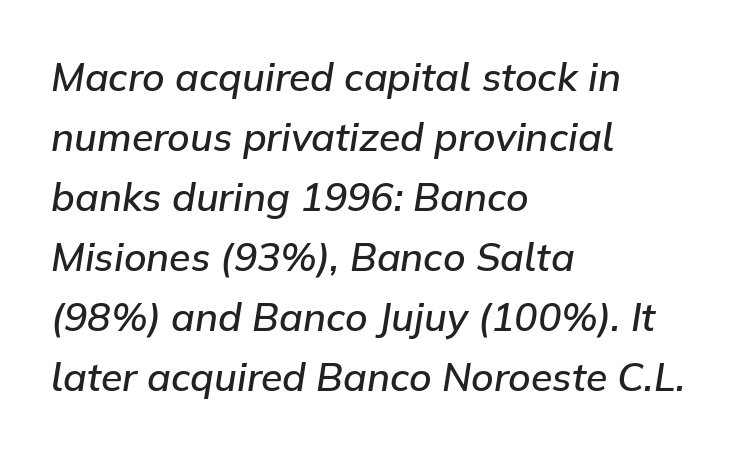
{"italic": "yes", "lean": "right", "slant_degrees": 9, "bold": "semi", "weight": "semibold", "width": "normal", "stroke_contrast": "low", "x_height": "medium", "monospaced": "no", "underline": "no", "align": "left", "line_spacing": "normal", "line_spacing_ratio": 1.54, "letter_spacing": "normal", "letter_spacing_em": 0.0, "glyph_px": 39}
